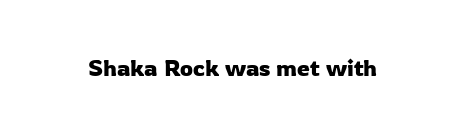
Each word holds together tightly as a unit, with standard inter-letter gaps. Posture: upright roman. The specimen omits any rule beneath the text block's lines.
